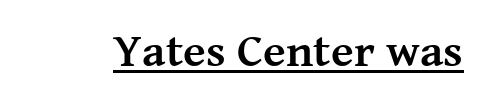
The image shows 47 px semibold serif type, upright; set normal letter spacing, underlined; medium stroke contrast and a medium x-height.
